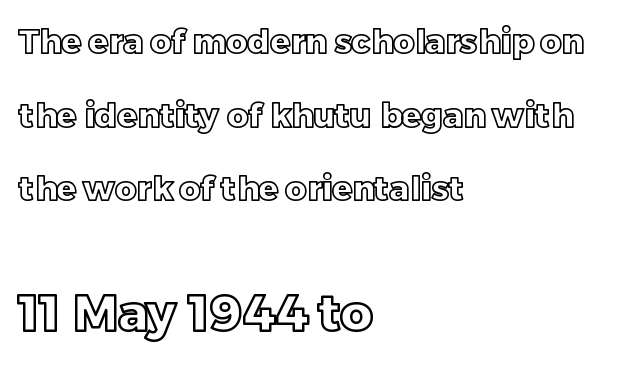
The image shows 50 px text type, upright; set left-aligned, loose line spacing (2.23x), normal letter spacing, not underlined; the second (bottom) block is 1.52x larger; a large x-height.
